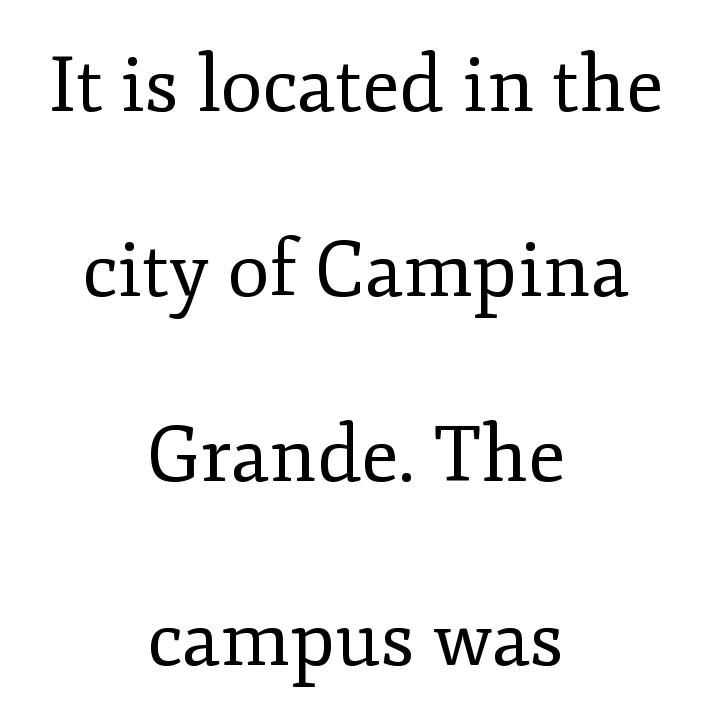
The image shows 77 px regular-weight serif type, upright; set centered, loose line spacing (2.4x), normal letter spacing, not underlined; low stroke contrast and a small x-height.
